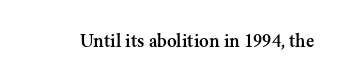
The image shows 20 px text type, upright; set normal letter spacing, not underlined.
